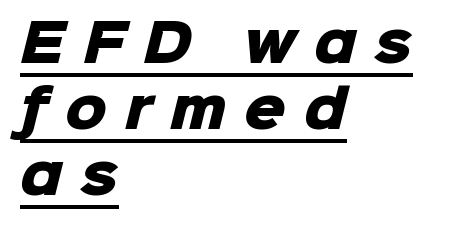
Every row of glyphs begins at an identical x-position on the left. Think of a printed novel: that variable character pitch is what you see here. A continuous stroke trails under the words, as in a hyperlink. The passage shown has open, widely tracked lettering throughout. Typographic density is high because the face is bold. These lines are composed in type without serifs.
